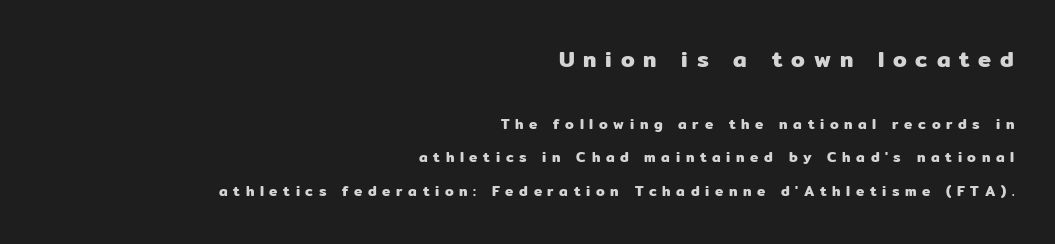
The image shows 22 px text type, upright; set right-aligned, loose line spacing (2.41x), unusually wide letter spacing (+0.4 em), not underlined; the first (top) block is 1.57x larger.
